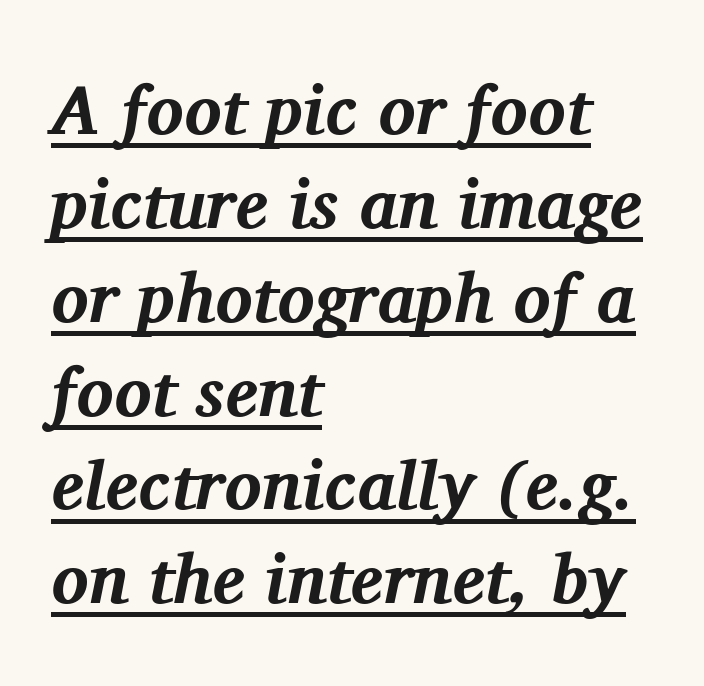
Q: Is the text bold? A: Yes.
Q: Is the text italic (slanted)? A: Yes, it leans right by about 11 degrees.
Q: Is the typeface a serif or a sans-serif typeface? A: Serif.
Q: Is the text underlined? A: Yes.
Q: How is the paragraph aligned? A: Left-aligned.
Q: Is the spacing between letters normal or unusually wide? A: Normal.
Q: Is the spacing between lines tight, normal or loose? A: Normal.
Q: Width (condensed, normal, or wide)? A: Normal.
Q: Stroke contrast? A: Medium.
Q: x-height? A: Medium.
Q: Monospaced? A: No.
